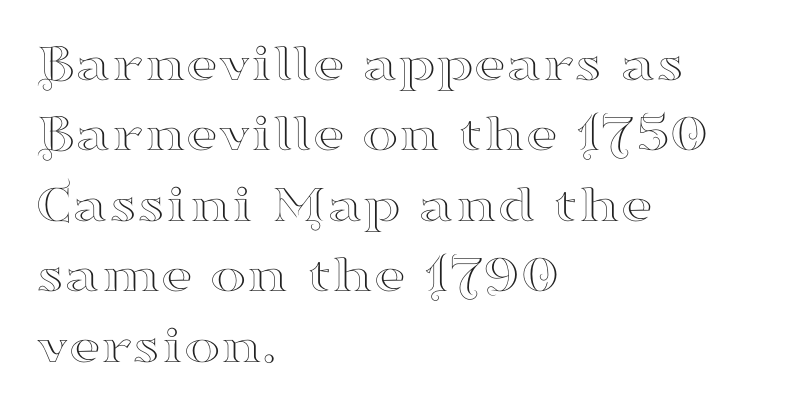
Normally led — the rows are evenly, conventionally spaced. Notice how the passage keeps a crisp vertical edge on the left only. Quick note: underline off. What kind of face is this? One with serifs. Tracking value appears to be zero — textbook default spacing. Note the varied advance widths — an 'i' is clearly narrower than an 'm'.
